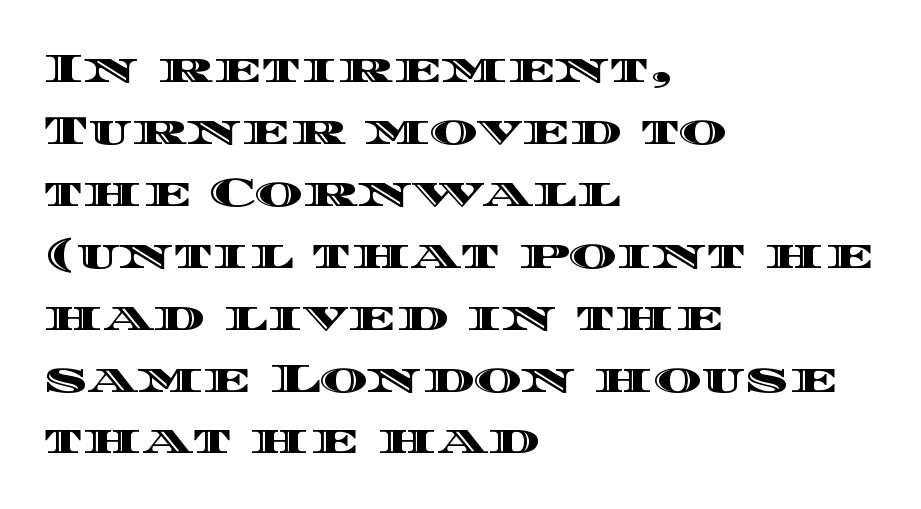
Q: Is the text italic (slanted)? A: No, it is upright.
Q: Is the text underlined? A: No.
Q: How is the paragraph aligned? A: Left-aligned.
Q: Is the spacing between letters normal or unusually wide? A: Normal.
Q: Is the spacing between lines tight, normal or loose? A: Normal.
Q: Width (condensed, normal, or wide)? A: Wide.
Q: x-height? A: Large.
Q: Monospaced? A: No.
